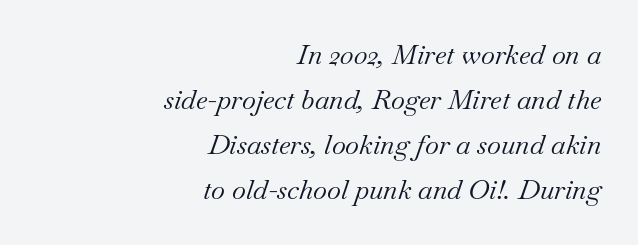
Q: Is the text bold? A: No.
Q: Is the text italic (slanted)? A: Yes, it leans right by about 18 degrees.
Q: Is the text underlined? A: No.
Q: How is the paragraph aligned? A: Right-aligned.
Q: Is the spacing between letters normal or unusually wide? A: Normal.
Q: Is the spacing between lines tight, normal or loose? A: Normal.
